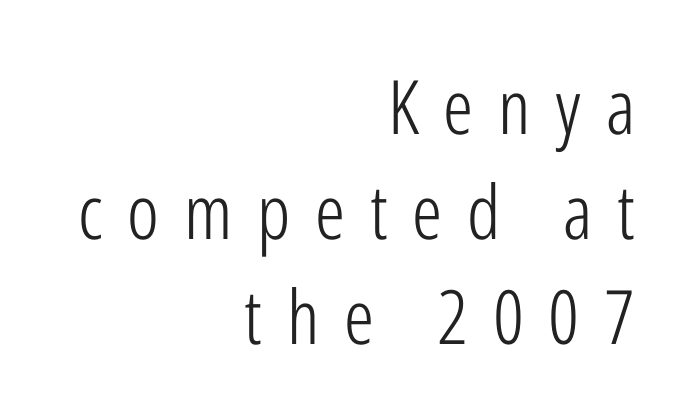
Beneath every word, the page is bare. A typesetter would call this leading conventional body-copy spacing. The compositor pushed each line to the right boundary. Nope, not italic — everything's standing straight.
